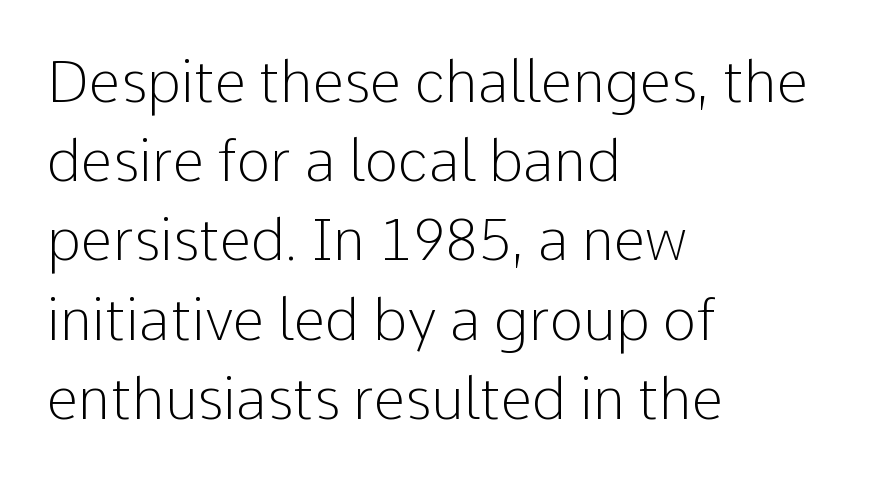
Q: Is the text bold? A: No.
Q: Is the text italic (slanted)? A: No, it is upright.
Q: Is the typeface a serif or a sans-serif typeface? A: Sans-serif.
Q: Is the text underlined? A: No.
Q: How is the paragraph aligned? A: Left-aligned.
Q: Is the spacing between letters normal or unusually wide? A: Normal.
Q: Is the spacing between lines tight, normal or loose? A: Normal.
Q: Width (condensed, normal, or wide)? A: Normal.
Q: Stroke contrast? A: Low.
Q: x-height? A: Medium.
Q: Monospaced? A: No.
